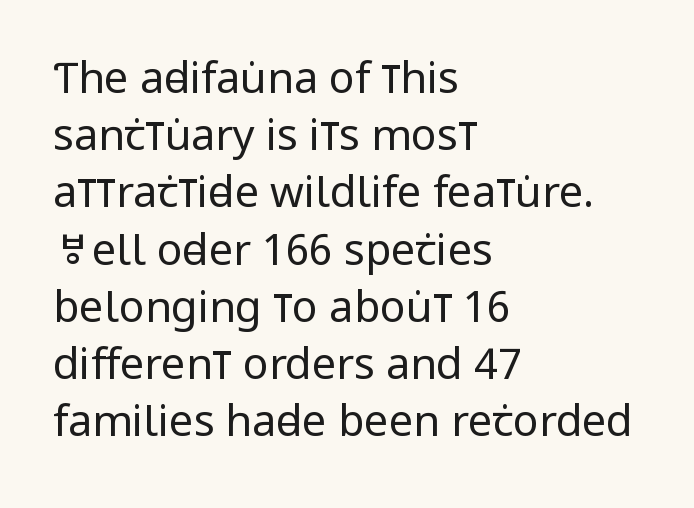
Q: Is the text bold? A: No.
Q: Is the text italic (slanted)? A: No, it is upright.
Q: Is the typeface a serif or a sans-serif typeface? A: Sans-serif.
Q: Is the text underlined? A: No.
Q: How is the paragraph aligned? A: Left-aligned.
Q: Is the spacing between letters normal or unusually wide? A: Normal.
Q: Is the spacing between lines tight, normal or loose? A: Normal.
Q: Width (condensed, normal, or wide)? A: Condensed.
Q: Stroke contrast? A: Low.
Q: x-height? A: Large.
Q: Monospaced? A: No.
